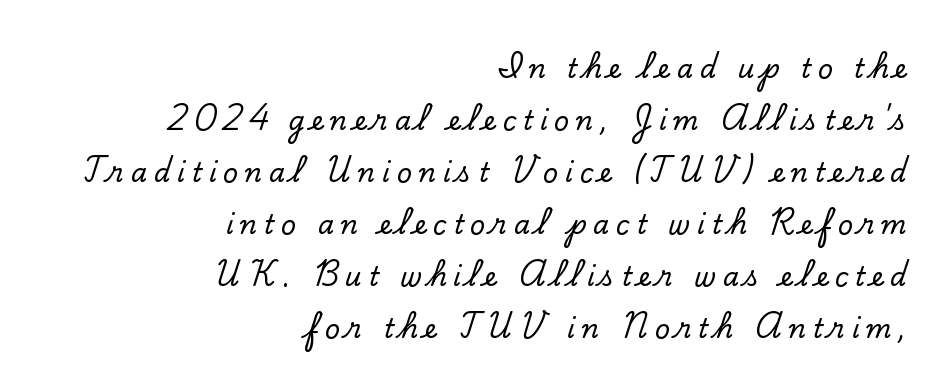
Q: Is the text italic (slanted)? A: Yes.
Q: Is the text underlined? A: No.
Q: How is the paragraph aligned? A: Right-aligned.
Q: Is the spacing between letters normal or unusually wide? A: Unusually wide.
Q: Is the spacing between lines tight, normal or loose? A: Loose.
